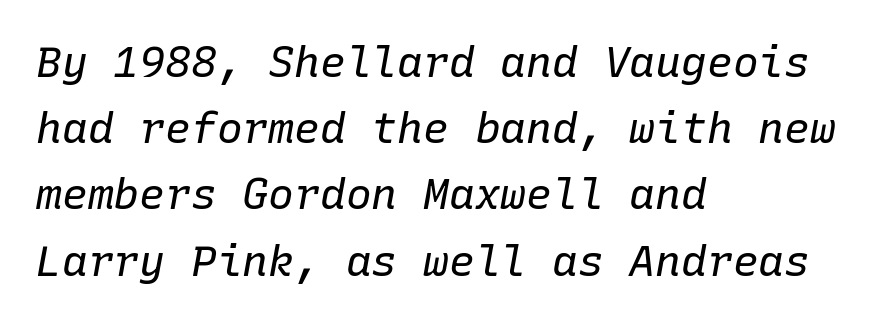
The image shows 43 px regular-weight type, italic (leaning right), monospaced; set left-aligned, normal line spacing (1.54x), normal letter spacing, not underlined; low stroke contrast and a medium x-height.
